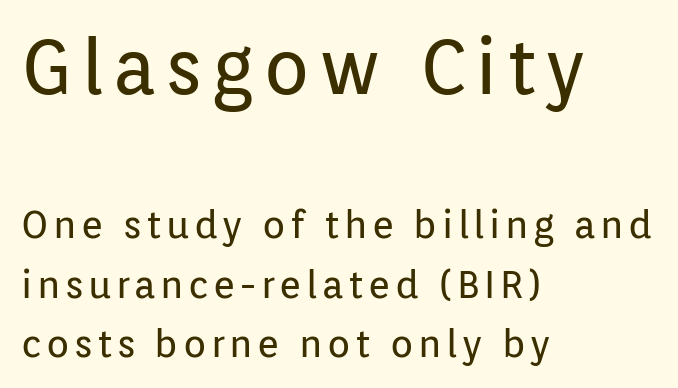
{"serif": "no", "italic": "no", "bold": "no", "weight": "regular", "width": "normal", "stroke_contrast": "low", "x_height": "medium", "monospaced": "no", "underline": "no", "align": "left", "line_spacing": "normal", "line_spacing_ratio": 1.57, "larger_block": "first", "size_ratio": 2.0, "glyph_px": 76}
